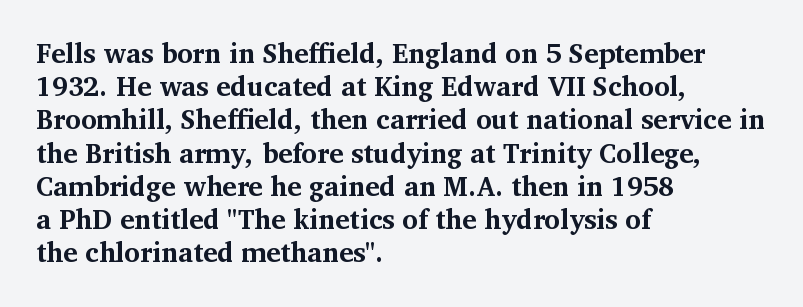
{"italic": "no", "bold": "yes", "underline": "no", "align": "left", "line_spacing_ratio": 1.23, "letter_spacing": "normal", "letter_spacing_em": 0.0, "glyph_px": 27}
